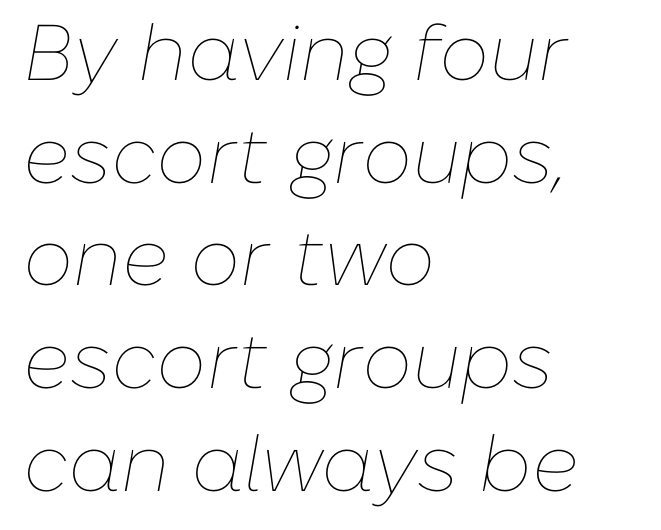
The vertical gap from one line to the next is medium. Is the type heavy? It reads as light-to-regular instead. Letter spacing: default. Here the designer chose a conventional face with non-uniform glyph widths.
